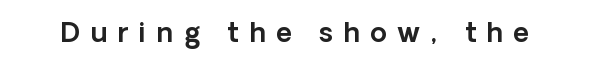
The image shows 27 px text type, upright; set unusually wide letter spacing (+0.39 em), not underlined.
